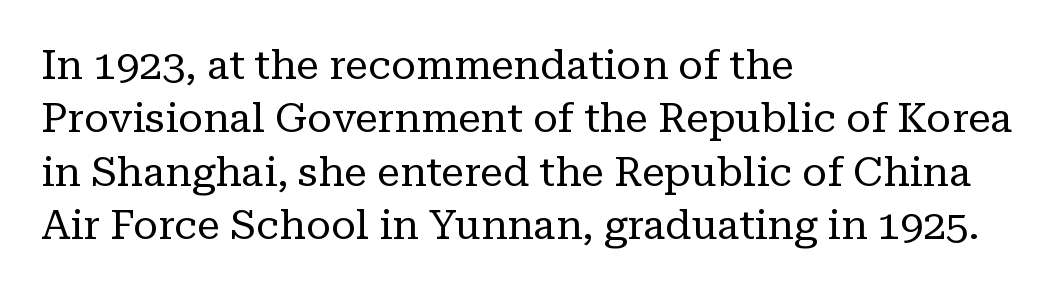
{"serif": "yes", "italic": "no", "bold": "no", "weight": "regular", "width": "normal", "stroke_contrast": "low", "x_height": "medium", "monospaced": "no", "underline": "no", "align": "left", "line_spacing": "normal", "line_spacing_ratio": 1.3, "letter_spacing": "normal", "letter_spacing_em": 0.0, "glyph_px": 41}
